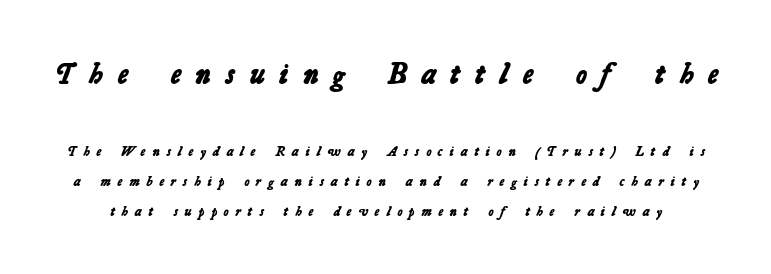
{"serif": "no", "bold": "yes", "weight": "bold", "width": "normal", "stroke_contrast": "low", "x_height": "medium", "monospaced": "no", "underline": "no", "line_spacing": "loose", "line_spacing_ratio": 2.13, "letter_spacing": "wide", "letter_spacing_em": 0.49, "larger_block": "first", "size_ratio": 2.14, "glyph_px": 30}
